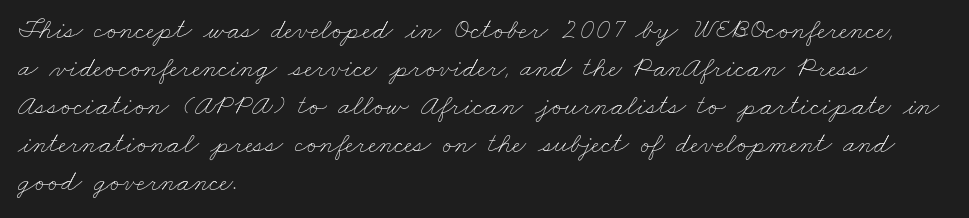
{"bold": "no", "weight": "thin", "width": "wide", "stroke_contrast": "low", "x_height": "small", "monospaced": "no", "underline": "no", "align": "left", "line_spacing": "normal", "line_spacing_ratio": 1.31, "letter_spacing": "normal", "letter_spacing_em": 0.0, "glyph_px": 29}
